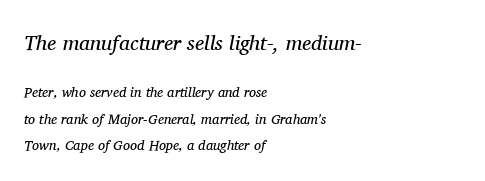
Casual observation: everything's shoved over to the left. You can tell it's italic because the verticals aren't actually vertical. The gap between lines stays unmarked. What stands out about the letter spacing? Nothing — it is the standard amount. Size contrast runs from large at the top to small at the bottom.
